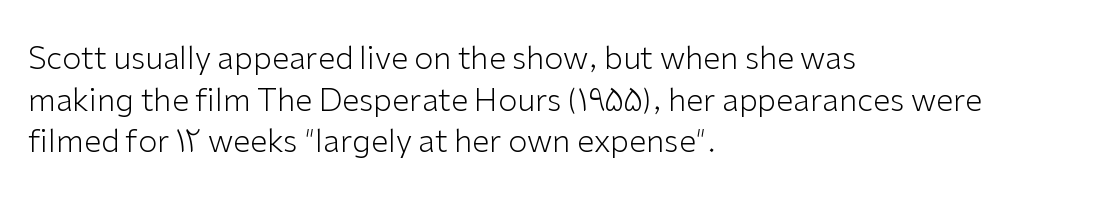
{"serif": "no", "italic": "no", "bold": "no", "weight": "light", "width": "normal", "stroke_contrast": "low", "x_height": "medium", "monospaced": "no", "underline": "no", "align": "left", "line_spacing": "normal", "line_spacing_ratio": 1.34, "letter_spacing": "normal", "letter_spacing_em": 0.0, "glyph_px": 31}
